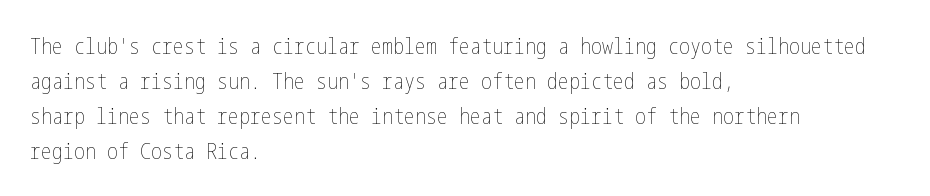
The image shows 22 px text type, upright; set left-aligned, normal line spacing (1.59x), normal letter spacing, not underlined.
